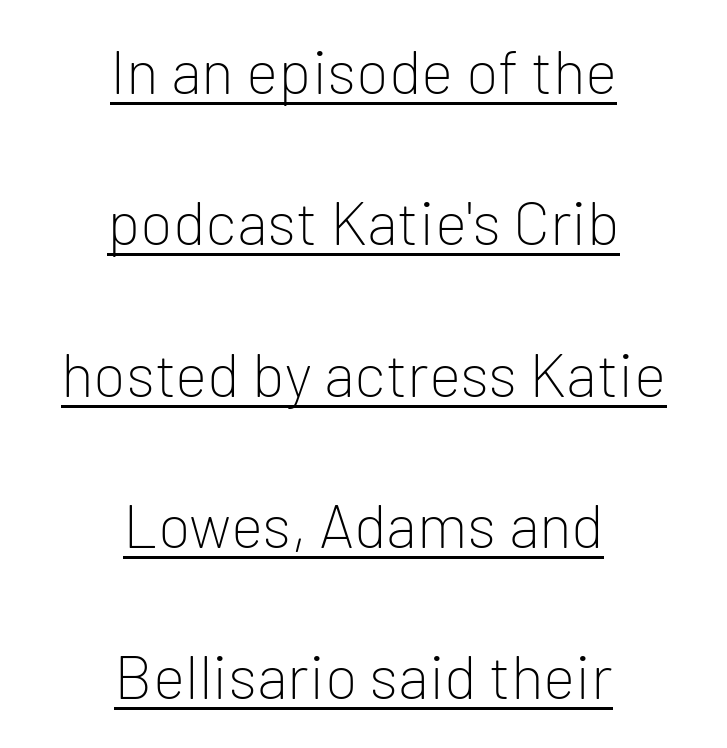
The letters look calm and open, with moderate or lighter stems. In terms of leading, this rendering errs on the spacious side. Grotesque or geometric, the face here clearly has no serifs. How are the letters spaced? Ordinarily, with no added tracking. The words here are underlined.
